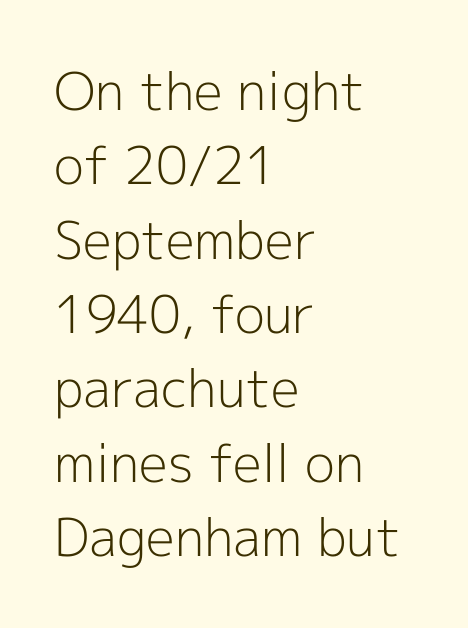
In terms of letterform style, serifs are entirely absent. The leading is moderate, giving the passage an even texture. Quick note: not italic, upright. The weight tops out at a normal text grade. Every row of glyphs begins at an identical x-position on the left. Each row of text sits above clean, open space.
